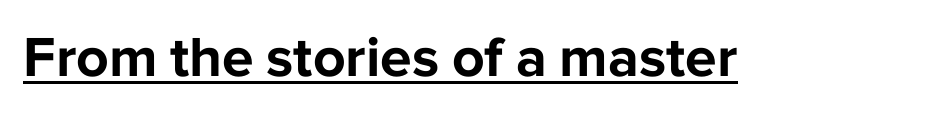
{"serif": "no", "italic": "no", "bold": "yes", "weight": "bold", "width": "normal", "stroke_contrast": "low", "x_height": "medium", "monospaced": "no", "underline": "yes", "letter_spacing": "normal", "letter_spacing_em": 0.0, "glyph_px": 57}
